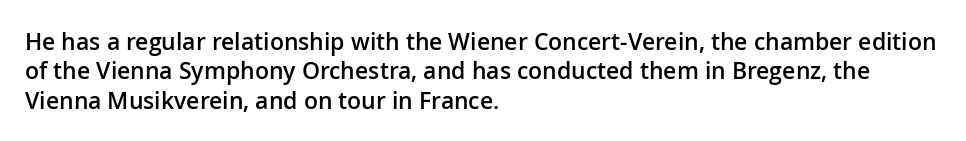
Q: Is the text bold? A: Semi-bold.
Q: Is the text italic (slanted)? A: No, it is upright.
Q: Is the text underlined? A: No.
Q: How is the paragraph aligned? A: Left-aligned.
Q: Is the spacing between letters normal or unusually wide? A: Normal.
Q: Is the spacing between lines tight, normal or loose? A: Normal.
